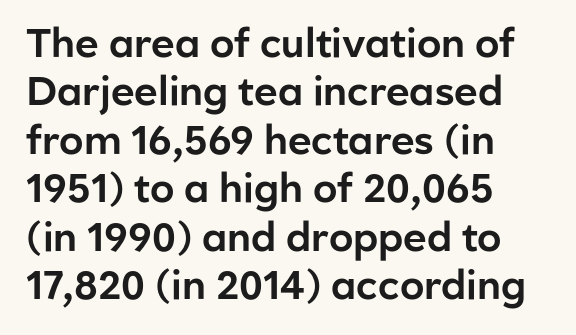
The image shows 40 px sans-serif type, upright; set left-aligned, line spacing 1.21x, normal letter spacing, not underlined; low stroke contrast and a medium x-height.
